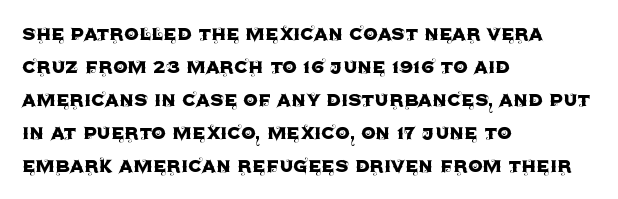
Plain, unruled lines of type. Letter spacing: default. Quick note: interline space is typical. Does the lettering tilt? It doesn't — this is upright. One-word summary of the alignment: left.
